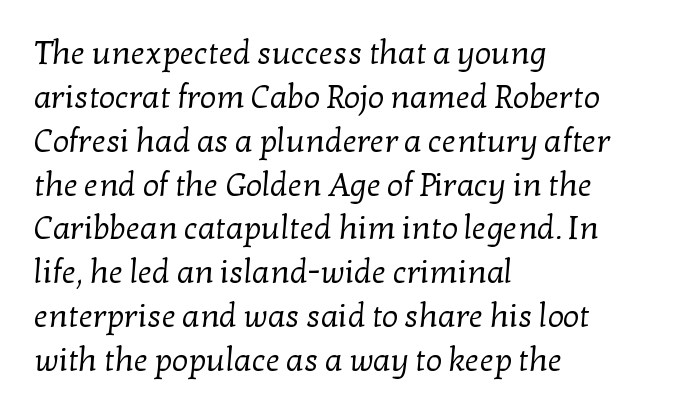
Q: Is the text bold? A: No.
Q: Is the typeface a serif or a sans-serif typeface? A: Serif.
Q: Is the text underlined? A: No.
Q: How is the paragraph aligned? A: Left-aligned.
Q: Is the spacing between letters normal or unusually wide? A: Normal.
Q: Is the spacing between lines tight, normal or loose? A: Normal.
Q: Width (condensed, normal, or wide)? A: Normal.
Q: Stroke contrast? A: Low.
Q: x-height? A: Medium.
Q: Monospaced? A: No.
